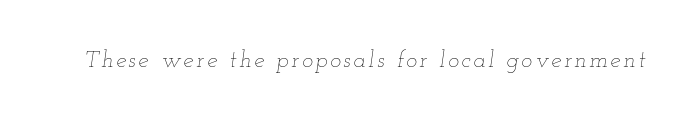
Q: Is the text bold? A: No.
Q: Is the text italic (slanted)? A: Yes, it leans right by about 12 degrees.
Q: Is the text underlined? A: No.
